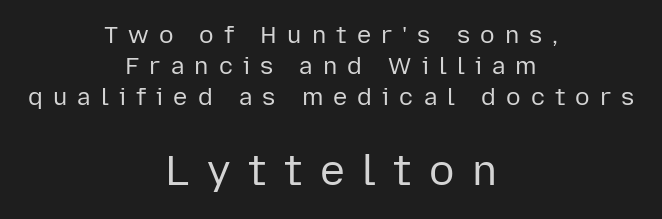
Type style note: lacks serifs. Unmarked baselines from the first word to the last. Here the designer chose a conventional face with non-uniform glyph widths. Italic: no, the glyphs are upright roman.
